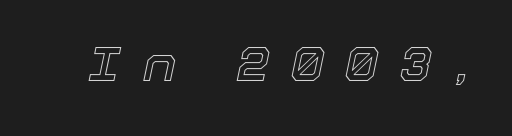
The image shows 47 px text type, italic (leaning right); set unusually wide letter spacing (+0.48 em), not underlined; a medium x-height.
